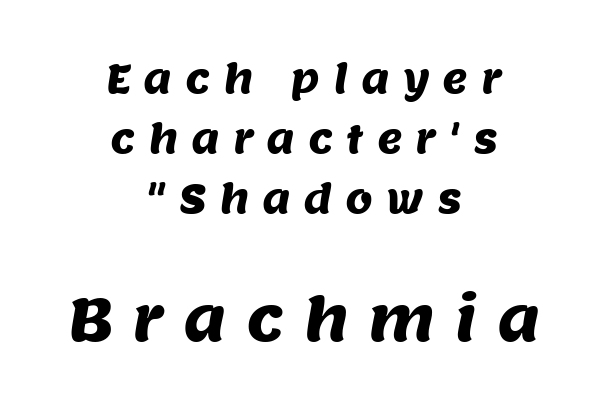
Q: Is the typeface a serif or a sans-serif typeface? A: Sans-serif.
Q: Is the text underlined? A: No.
Q: How is the paragraph aligned? A: Centered.
Q: Is the spacing between letters normal or unusually wide? A: Unusually wide.
Q: Is the spacing between lines tight, normal or loose? A: Normal.
Q: Which block of text is set in a larger size, the first (top) or the second (bottom)? A: The second (bottom) one.
Q: Width (condensed, normal, or wide)? A: Normal.
Q: Stroke contrast? A: Medium.
Q: x-height? A: Large.
Q: Monospaced? A: No.
